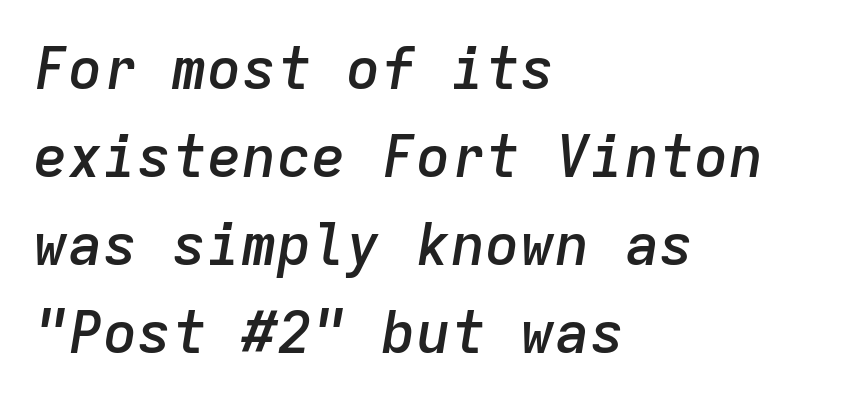
{"italic": "yes", "lean": "right", "slant_degrees": 9, "bold": "semi", "weight": "semibold", "width": "normal", "stroke_contrast": "low", "x_height": "medium", "monospaced": "yes", "underline": "no", "align": "left", "line_spacing": "normal", "line_spacing_ratio": 1.52, "letter_spacing": "normal", "letter_spacing_em": 0.0, "glyph_px": 58}
